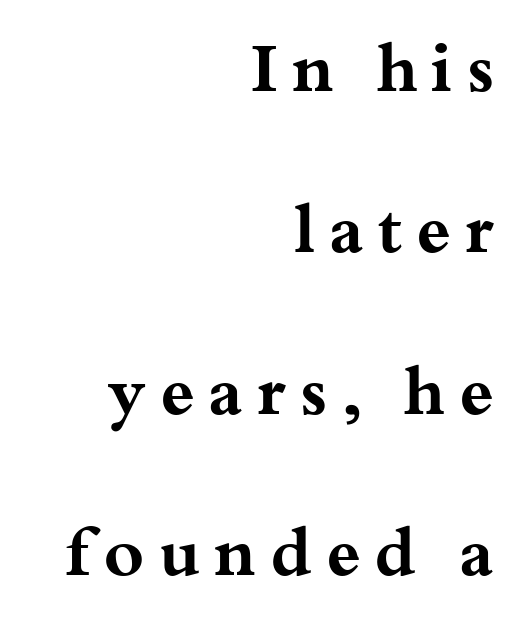
Q: Is the text bold? A: Yes.
Q: Is the text italic (slanted)? A: No, it is upright.
Q: Is the typeface a serif or a sans-serif typeface? A: Serif.
Q: Is the text underlined? A: No.
Q: How is the paragraph aligned? A: Right-aligned.
Q: Is the spacing between letters normal or unusually wide? A: Unusually wide.
Q: Is the spacing between lines tight, normal or loose? A: Loose.
Q: Width (condensed, normal, or wide)? A: Wide.
Q: Stroke contrast? A: Medium.
Q: x-height? A: Small.
Q: Monospaced? A: No.
